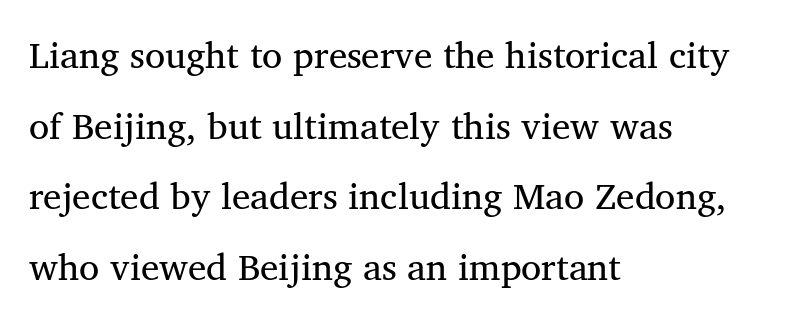
{"serif": "yes", "italic": "no", "bold": "no", "weight": "regular", "width": "normal", "stroke_contrast": "medium", "x_height": "medium", "monospaced": "no", "underline": "no", "align": "left", "line_spacing": "loose", "line_spacing_ratio": 1.91, "letter_spacing": "normal", "letter_spacing_em": 0.0, "glyph_px": 37}
